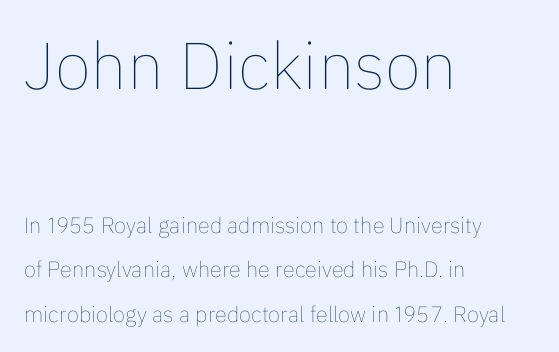
Q: Is the text bold? A: No.
Q: Is the text italic (slanted)? A: No, it is upright.
Q: Is the text underlined? A: No.
Q: How is the paragraph aligned? A: Left-aligned.
Q: Is the spacing between letters normal or unusually wide? A: Normal.
Q: Is the spacing between lines tight, normal or loose? A: Loose.
Q: Which block of text is set in a larger size, the first (top) or the second (bottom)? A: The first (top) one.
Q: Width (condensed, normal, or wide)? A: Normal.
Q: Stroke contrast? A: Low.
Q: x-height? A: Medium.
Q: Monospaced? A: No.
